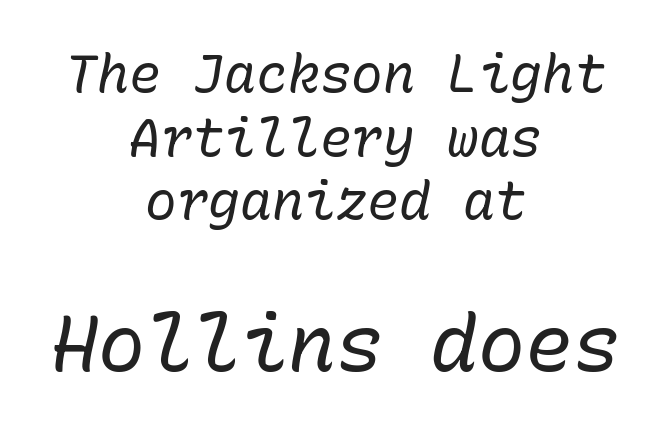
{"italic": "yes", "lean": "right", "slant_degrees": 10, "bold": "no", "weight": "regular", "width": "normal", "stroke_contrast": "low", "x_height": "medium", "monospaced": "yes", "underline": "no", "align": "center", "line_spacing_ratio": 1.2, "letter_spacing": "normal", "letter_spacing_em": 0.0, "larger_block": "second", "size_ratio": 1.49, "glyph_px": 79}
